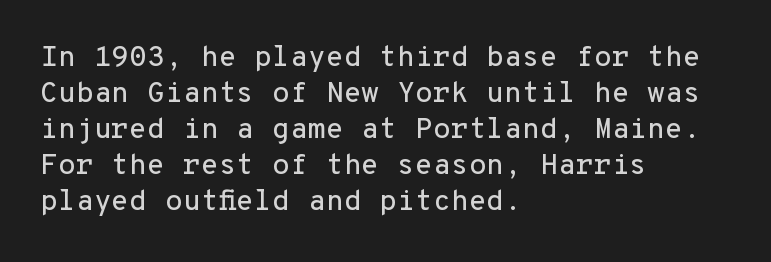
Q: Is the text italic (slanted)? A: No, it is upright.
Q: Is the typeface a serif or a sans-serif typeface? A: Sans-serif.
Q: Is the text underlined? A: No.
Q: How is the paragraph aligned? A: Left-aligned.
Q: Is the spacing between letters normal or unusually wide? A: Normal.
Q: Width (condensed, normal, or wide)? A: Normal.
Q: Stroke contrast? A: Low.
Q: x-height? A: Medium.
Q: Monospaced? A: Yes.
